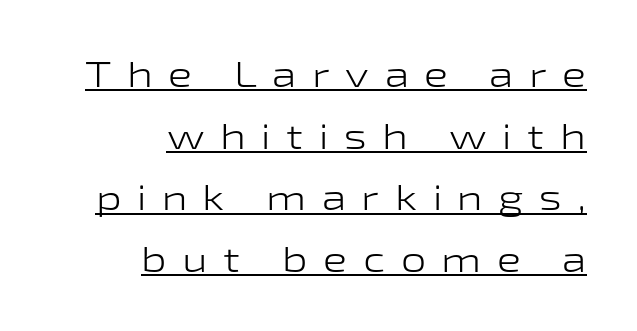
Q: Is the text bold? A: No.
Q: Is the text italic (slanted)? A: No, it is upright.
Q: Is the typeface a serif or a sans-serif typeface? A: Sans-serif.
Q: Is the text underlined? A: Yes.
Q: How is the paragraph aligned? A: Right-aligned.
Q: Is the spacing between letters normal or unusually wide? A: Unusually wide.
Q: Width (condensed, normal, or wide)? A: Wide.
Q: Stroke contrast? A: Low.
Q: x-height? A: Medium.
Q: Monospaced? A: No.
